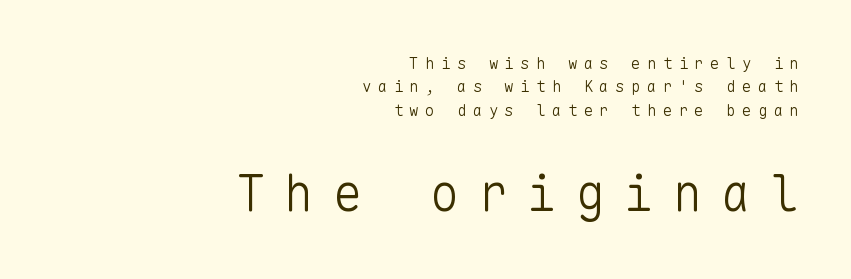
{"serif": "no", "italic": "no", "bold": "no", "weight": "light", "width": "normal", "stroke_contrast": "low", "x_height": "medium", "monospaced": "yes", "underline": "no", "align": "right", "line_spacing": "normal", "line_spacing_ratio": 1.46, "letter_spacing": "wide", "letter_spacing_em": 0.39, "larger_block": "second", "size_ratio": 3.06, "glyph_px": 49}
